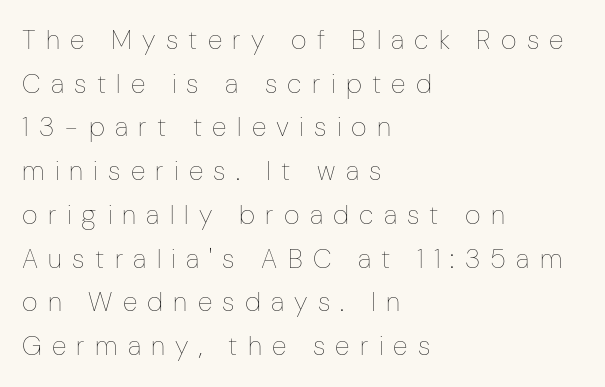
Q: Is the text bold? A: No.
Q: Is the text italic (slanted)? A: No, it is upright.
Q: Is the text underlined? A: No.
Q: How is the paragraph aligned? A: Left-aligned.
Q: Is the spacing between letters normal or unusually wide? A: Unusually wide.
Q: Is the spacing between lines tight, normal or loose? A: Normal.
